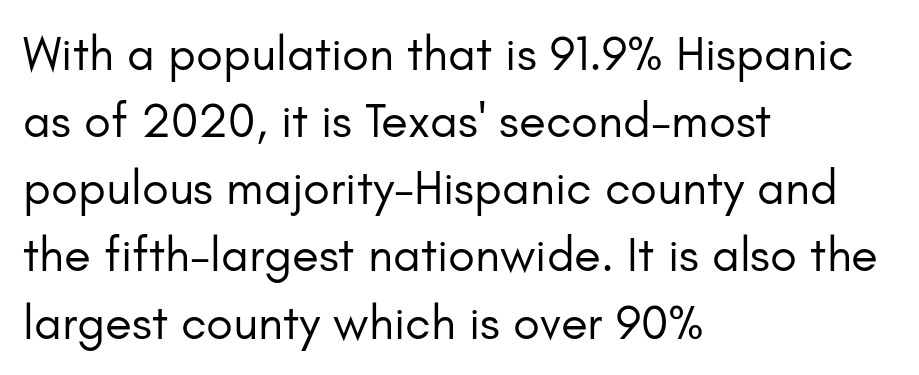
Q: Is the text bold? A: No.
Q: Is the text italic (slanted)? A: No, it is upright.
Q: Is the typeface a serif or a sans-serif typeface? A: Sans-serif.
Q: Is the text underlined? A: No.
Q: How is the paragraph aligned? A: Left-aligned.
Q: Is the spacing between letters normal or unusually wide? A: Normal.
Q: Is the spacing between lines tight, normal or loose? A: Normal.
Q: Width (condensed, normal, or wide)? A: Normal.
Q: Stroke contrast? A: Low.
Q: x-height? A: Small.
Q: Monospaced? A: No.
